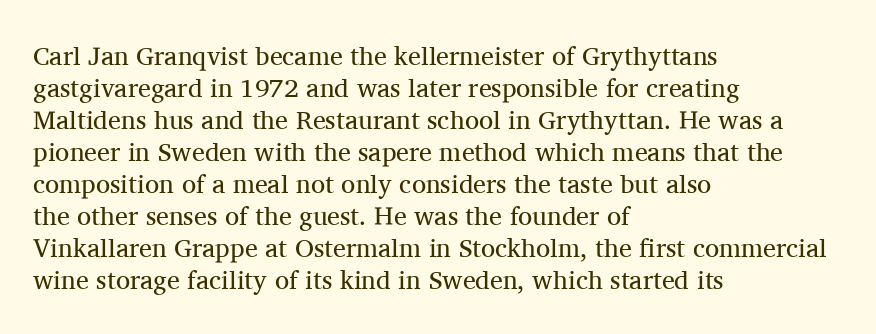
Q: Is the text bold? A: No.
Q: Is the text italic (slanted)? A: No, it is upright.
Q: Is the text underlined? A: No.
Q: How is the paragraph aligned? A: Left-aligned.
Q: Is the spacing between letters normal or unusually wide? A: Normal.
